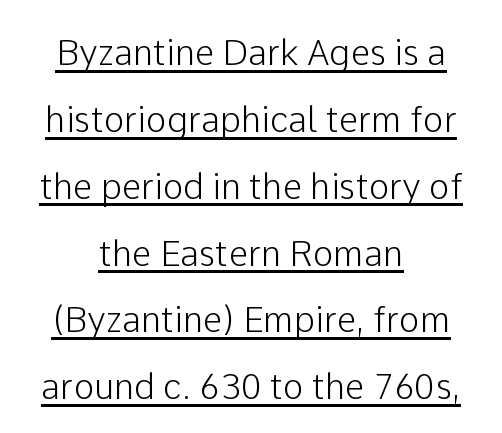
Underlined type. This sample uses an upright cut, with every glyph sitting square on the baseline. Regarding leading, the lines here are spaced well apart. The typesetter chose a symmetrical, centered arrangement here. The glyphs in this specimen are sans serif.
